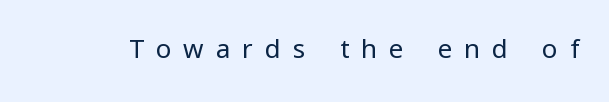
{"italic": "no", "bold": "no", "underline": "no", "letter_spacing": "wide", "letter_spacing_em": 0.46, "glyph_px": 26}
